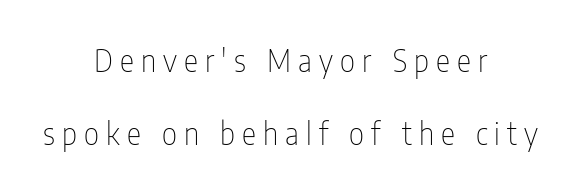
The image shows 30 px thin, condensed sans-serif type, upright; set centered, loose line spacing (2.44x), unusually wide letter spacing (+0.24 em), not underlined; low stroke contrast and a medium x-height.
